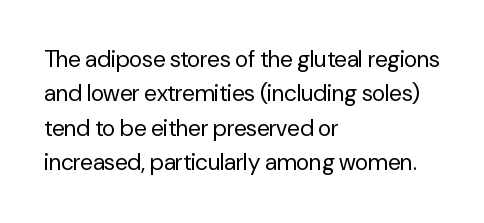
Observe the ordinary spacing: letters are neighbours, not strangers. Only glyphs here, with clear space below each row. Honestly, the row spacing looks completely unremarkable. No letter is thick-stroked: the sample isn't bold.
